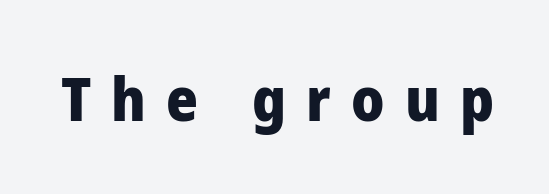
{"serif": "no", "italic": "no", "bold": "yes", "weight": "heavy", "width": "normal", "stroke_contrast": "low", "x_height": "medium", "monospaced": "no", "underline": "no", "letter_spacing": "wide", "letter_spacing_em": 0.33, "glyph_px": 61}
